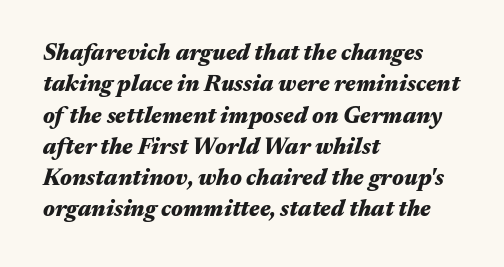
The image shows 23 px bold type, italic (leaning right); set left-aligned, normal line spacing (1.36x), normal letter spacing, not underlined.
